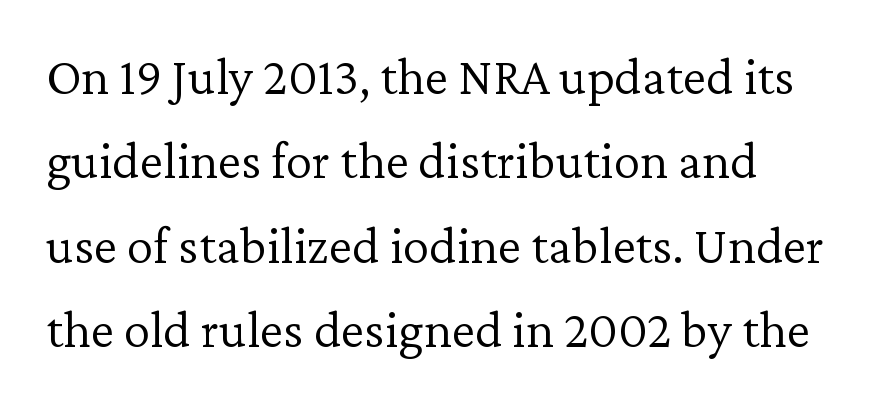
Q: Is the text bold? A: No.
Q: Is the text italic (slanted)? A: No, it is upright.
Q: Is the typeface a serif or a sans-serif typeface? A: Serif.
Q: Is the text underlined? A: No.
Q: Is the spacing between letters normal or unusually wide? A: Normal.
Q: Is the spacing between lines tight, normal or loose? A: Normal.
Q: Width (condensed, normal, or wide)? A: Normal.
Q: Stroke contrast? A: Low.
Q: x-height? A: Medium.
Q: Monospaced? A: No.
